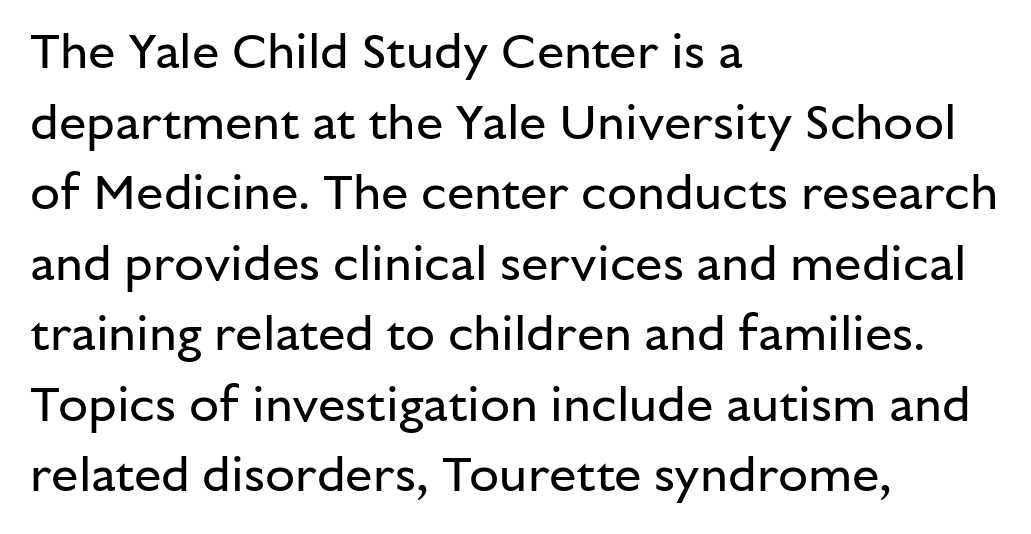
The face looks like a standard text weight, possibly lighter. Decoration check: the copy has no underline. Vertical strokes here are truly vertical. Each letter keeps its own natural width here, so spacing adapts to shape. Does extra space separate the letters? No, they use regular spacing. Every row of glyphs begins at an identical x-position on the left.
